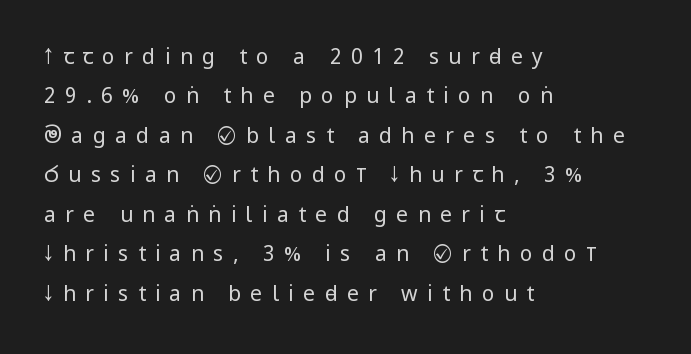
Notice how the stems are strictly vertical — no italics here. The area under the type is left untouched. Each word looks stretched out because of the extra space between its letters. Notice how the passage keeps a crisp vertical edge on the left only.
